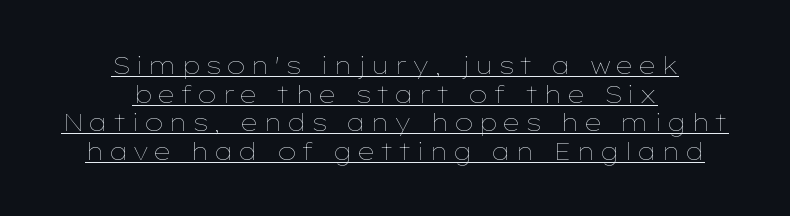
{"italic": "no", "bold": "no", "underline": "yes", "align": "center", "line_spacing_ratio": 1.19, "glyph_px": 24}
